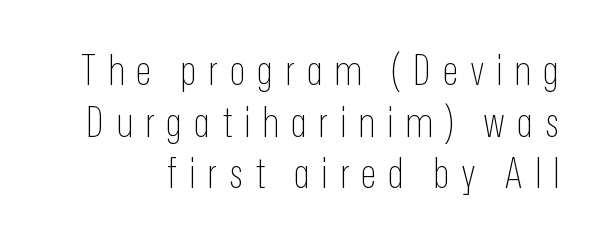
{"serif": "no", "italic": "no", "bold": "no", "weight": "thin", "width": "condensed", "stroke_contrast": "low", "x_height": "medium", "monospaced": "no", "underline": "no", "line_spacing_ratio": 1.23, "letter_spacing": "wide", "letter_spacing_em": 0.28, "glyph_px": 42}
